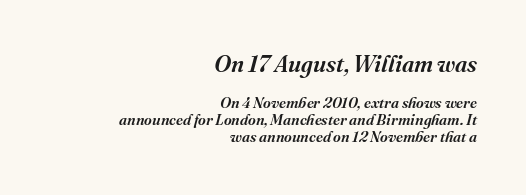
{"italic": "yes", "lean": "right", "slant_degrees": 16, "underline": "no", "align": "right", "line_spacing": "tight", "line_spacing_ratio": 1.12, "letter_spacing": "normal", "letter_spacing_em": 0.0, "larger_block": "first", "size_ratio": 1.53, "glyph_px": 23}
